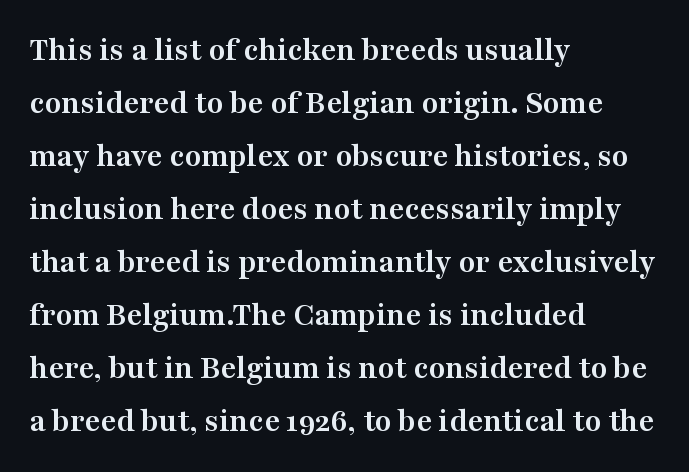
The image shows 34 px semibold, wide serif type, upright; set left-aligned, normal line spacing (1.56x), normal letter spacing, not underlined; medium stroke contrast and a medium x-height.
